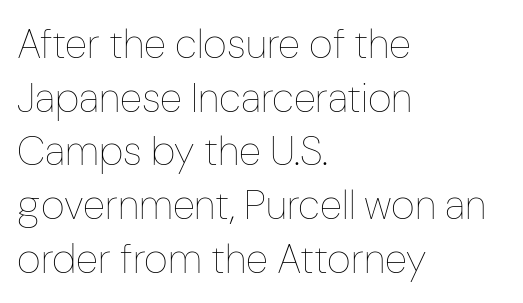
Q: Is the text bold? A: No.
Q: Is the text italic (slanted)? A: No, it is upright.
Q: Is the text underlined? A: No.
Q: How is the paragraph aligned? A: Left-aligned.
Q: Is the spacing between letters normal or unusually wide? A: Normal.
Q: Is the spacing between lines tight, normal or loose? A: Normal.
Q: Width (condensed, normal, or wide)? A: Condensed.
Q: Stroke contrast? A: Low.
Q: x-height? A: Medium.
Q: Monospaced? A: No.
